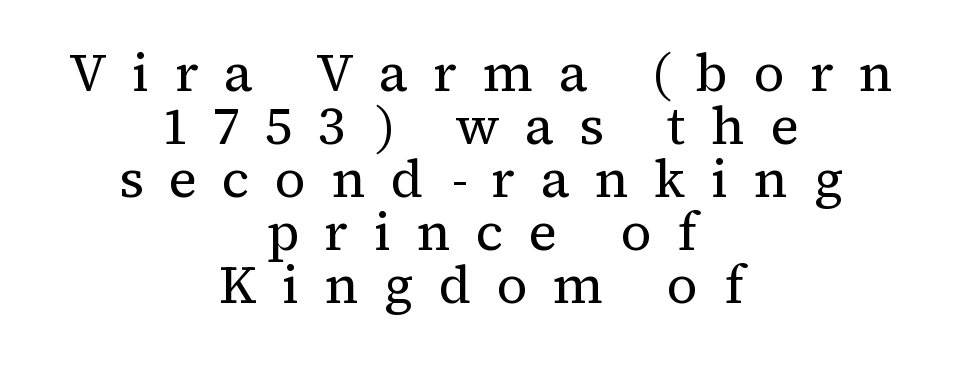
The image shows 53 px regular-weight serif type, upright; set centered, tight line spacing (1.0x), unusually wide letter spacing (+0.48 em), not underlined; medium stroke contrast and a medium x-height.
